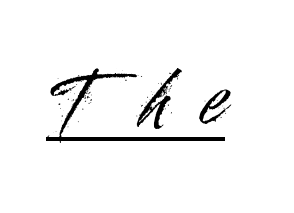
Do the characters align in a grid? No, the font is proportional. The type family on display is of the sans-serif kind. Caption: lettering with a line underneath. Tracking value appears strongly positive — letters spread wide.
